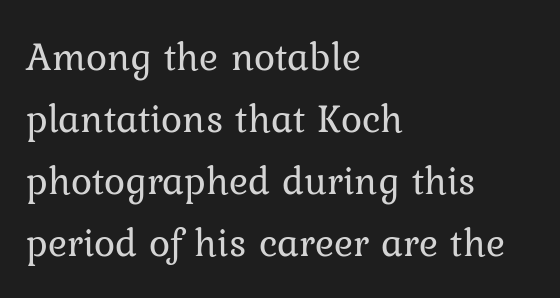
The image shows 40 px regular-weight serif type, upright; set left-aligned, normal line spacing (1.55x), normal letter spacing, not underlined; low stroke contrast and a medium x-height.
